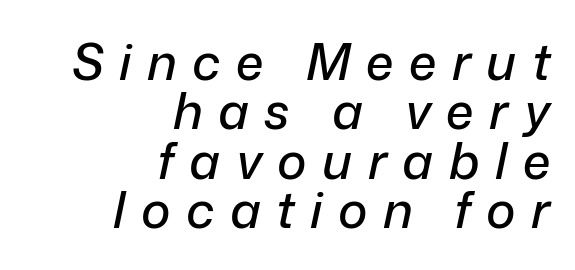
You could not count columns in this text — the font is proportionally spaced. Between one letter and the next there's a generous, obvious gap. One glance says dense: line gaps are narrower than usual. The lettering tilts uniformly, giving the passage an italic look.
